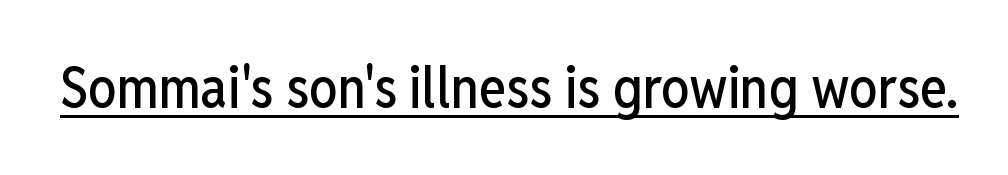
The face used here is proportionally spaced, like ordinary book or web type. The rendering keeps characters at their native spacing. Does the type have serifs? No, each stem ends abruptly. These lines were composed using upright roman letters. Looks like someone drew a line under every word here.
